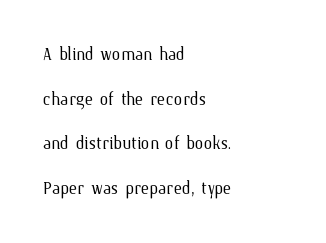
Q: Is the text bold? A: No.
Q: Is the text italic (slanted)? A: No, it is upright.
Q: Is the text underlined? A: No.
Q: How is the paragraph aligned? A: Left-aligned.
Q: Is the spacing between letters normal or unusually wide? A: Normal.
Q: Is the spacing between lines tight, normal or loose? A: Loose.
